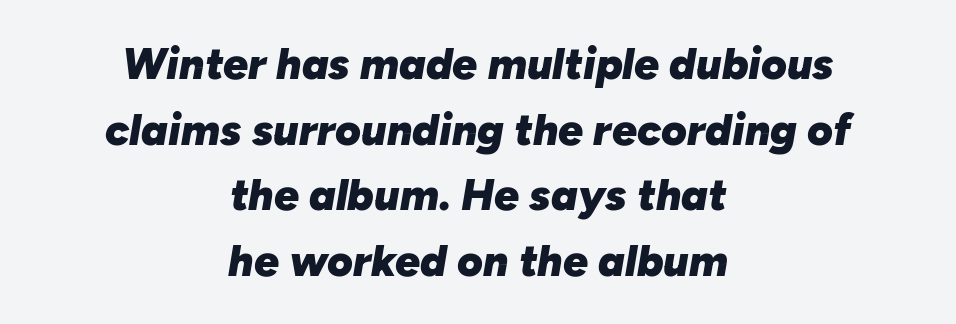
Heavy, bold letterforms. Short note: letters normally spaced. Centered paragraph, ragged on both sides. Slant detected: the letters are inclined. Do the characters align in a grid? No, the font is proportional. Nobody drew a line under any word here.
